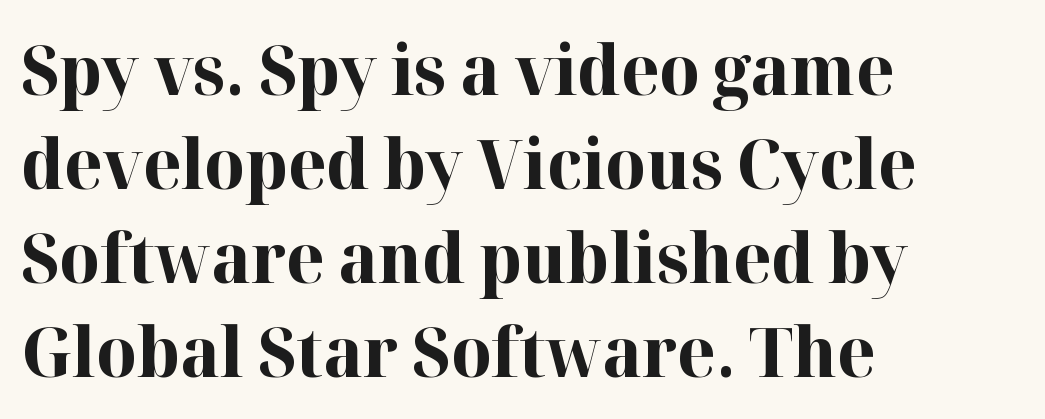
Q: Is the text bold? A: Yes.
Q: Is the text italic (slanted)? A: No, it is upright.
Q: Is the typeface a serif or a sans-serif typeface? A: Serif.
Q: Is the text underlined? A: No.
Q: How is the paragraph aligned? A: Left-aligned.
Q: Is the spacing between letters normal or unusually wide? A: Normal.
Q: Is the spacing between lines tight, normal or loose? A: Normal.
Q: Width (condensed, normal, or wide)? A: Normal.
Q: Stroke contrast? A: High.
Q: x-height? A: Medium.
Q: Monospaced? A: No.
